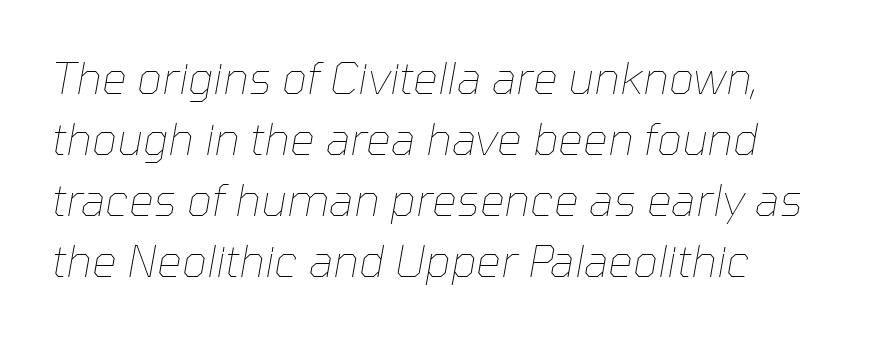
The image shows 44 px thin type, italic (leaning right); set left-aligned, normal line spacing (1.39x), normal letter spacing, not underlined; low stroke contrast and a medium x-height.
